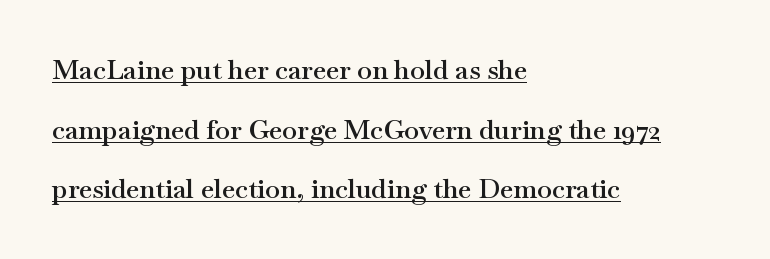
The face used here appears with an underline applied. Typeset ragged right — the left edge is the straight one. The lettering stays uniformly vertical, giving the passage a roman look. Summary of vertical rhythm: relaxed, with wide interline spacing. I'd describe the lettering as semibold — firm but not a full bold. Letter spacing: default.
